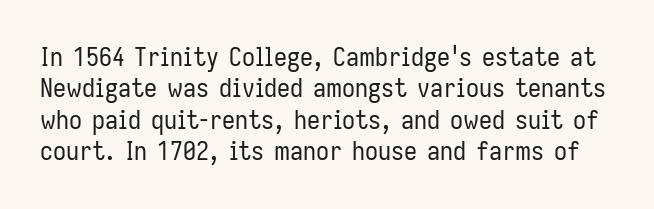
{"italic": "no", "bold": "no", "underline": "no", "line_spacing_ratio": 1.21, "letter_spacing": "normal", "letter_spacing_em": 0.0, "glyph_px": 26}
